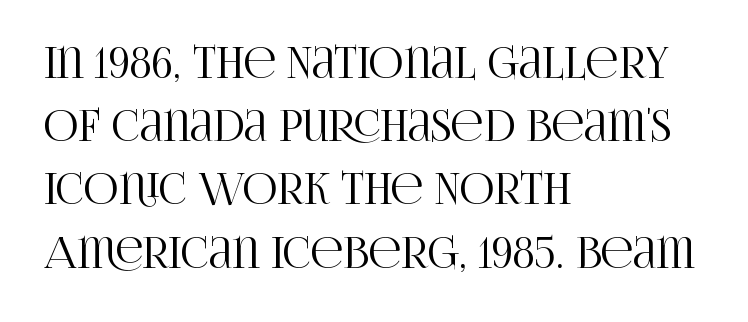
The image shows 43 px condensed serif type, upright; set left-aligned, normal line spacing (1.47x), normal letter spacing, not underlined; high stroke contrast and a large x-height.
